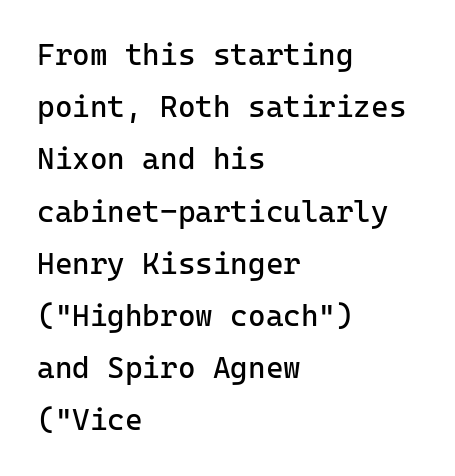
Q: Is the text bold? A: No.
Q: Is the text italic (slanted)? A: No, it is upright.
Q: Is the typeface a serif or a sans-serif typeface? A: Sans-serif.
Q: Is the text underlined? A: No.
Q: How is the paragraph aligned? A: Left-aligned.
Q: Is the spacing between letters normal or unusually wide? A: Normal.
Q: Width (condensed, normal, or wide)? A: Normal.
Q: Stroke contrast? A: Low.
Q: x-height? A: Medium.
Q: Monospaced? A: Yes.
